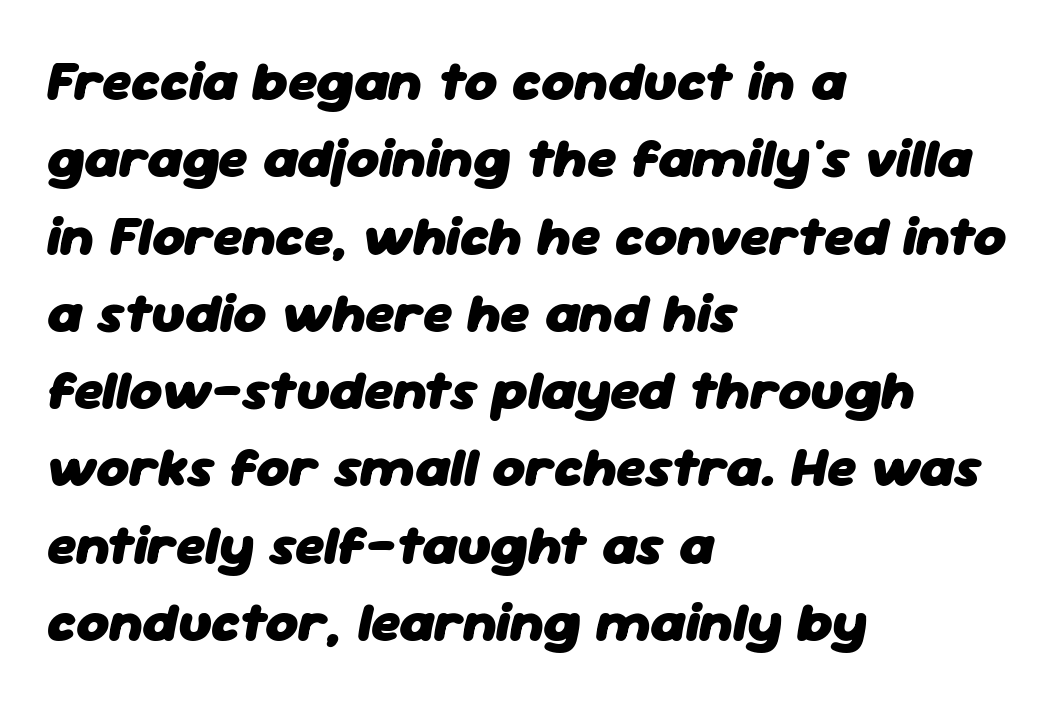
{"italic": "yes", "lean": "right", "slant_degrees": 11, "bold": "yes", "weight": "heavy", "width": "normal", "stroke_contrast": "low", "x_height": "medium", "monospaced": "no", "underline": "no", "align": "left", "line_spacing": "normal", "line_spacing_ratio": 1.38, "letter_spacing": "normal", "letter_spacing_em": 0.0, "glyph_px": 56}
